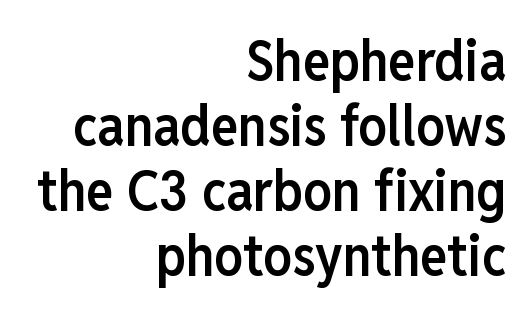
Quick note: not italic, upright. Are there feet on the stems? There aren't — it's a sans. The space directly below the letters is spotless. This sample has the flowing, uneven cadence of proportional lettering. Emphasis by weight is partial: semibold. Tracking here is standard; glyphs follow each other at the usual distance.
